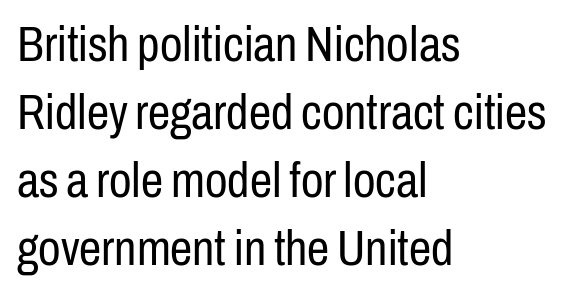
The image shows 50 px regular-weight, condensed sans-serif type, upright; set left-aligned, normal line spacing (1.36x), normal letter spacing, not underlined; low stroke contrast and a medium x-height.
